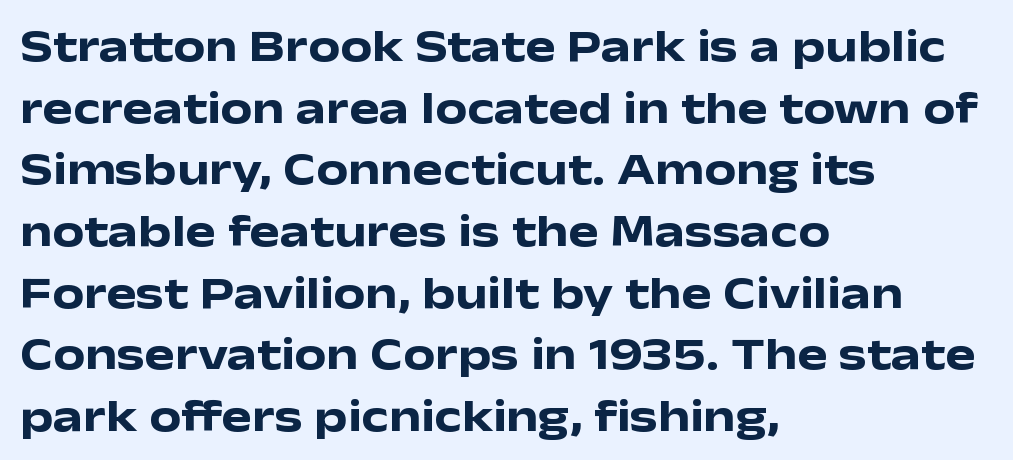
The image shows 45 px heavy, wide sans-serif type, upright; set left-aligned, normal line spacing (1.37x), normal letter spacing, not underlined; low stroke contrast and a medium x-height.
